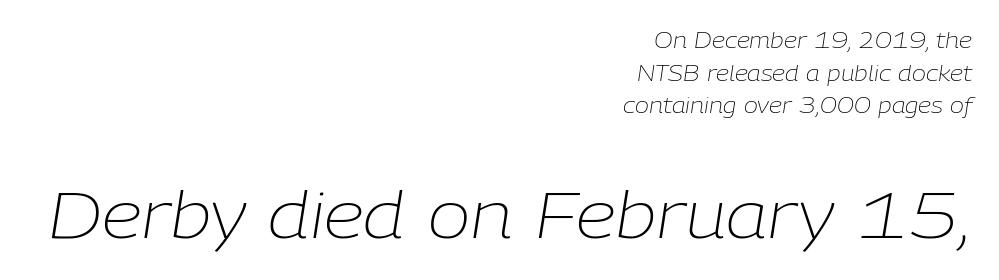
Q: Is the text bold? A: No.
Q: Is the text italic (slanted)? A: Yes, it leans right by about 9 degrees.
Q: Is the text underlined? A: No.
Q: How is the paragraph aligned? A: Right-aligned.
Q: Is the spacing between letters normal or unusually wide? A: Normal.
Q: Is the spacing between lines tight, normal or loose? A: Normal.
Q: Which block of text is set in a larger size, the first (top) or the second (bottom)? A: The second (bottom) one.
Q: Width (condensed, normal, or wide)? A: Normal.
Q: Stroke contrast? A: Low.
Q: x-height? A: Medium.
Q: Monospaced? A: No.
